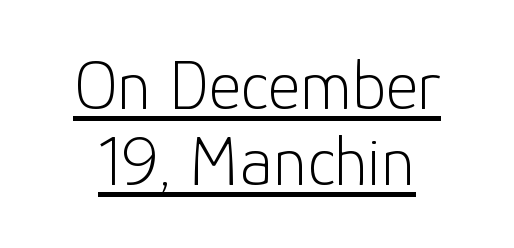
Q: Is the text bold? A: No.
Q: Is the text italic (slanted)? A: No, it is upright.
Q: Is the typeface a serif or a sans-serif typeface? A: Sans-serif.
Q: Is the text underlined? A: Yes.
Q: Is the spacing between letters normal or unusually wide? A: Normal.
Q: Is the spacing between lines tight, normal or loose? A: Tight.
Q: Width (condensed, normal, or wide)? A: Normal.
Q: Stroke contrast? A: Low.
Q: x-height? A: Medium.
Q: Monospaced? A: No.
